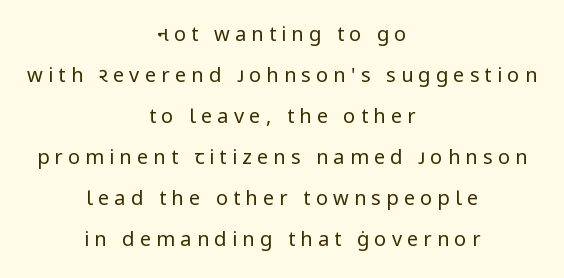
The image shows 20 px text type, upright; set centered, loose line spacing (2.05x), unusually wide letter spacing (+0.26 em), not underlined.
